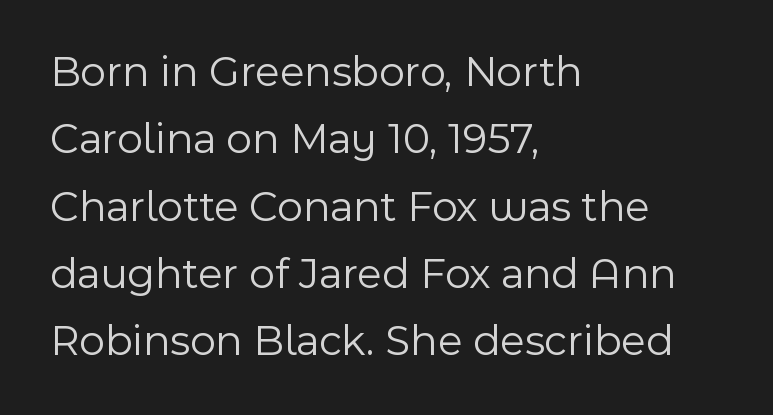
The image shows 44 px light sans-serif type, upright; set left-aligned, normal line spacing (1.53x), normal letter spacing, not underlined; a medium x-height.
